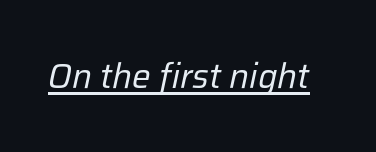
{"italic": "yes", "lean": "right", "slant_degrees": 12, "bold": "no", "weight": "regular", "width": "normal", "stroke_contrast": "low", "x_height": "medium", "monospaced": "no", "underline": "yes", "letter_spacing": "normal", "letter_spacing_em": 0.0, "glyph_px": 35}
